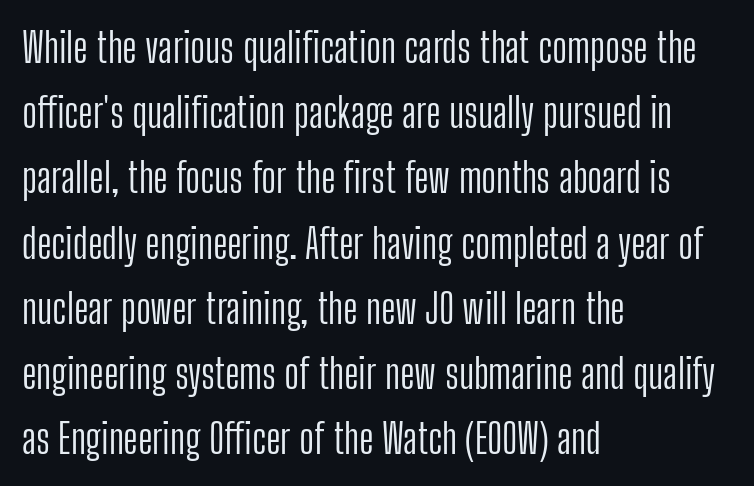
{"serif": "no", "italic": "no", "bold": "no", "weight": "light", "width": "condensed", "stroke_contrast": "low", "x_height": "medium", "monospaced": "no", "underline": "no", "align": "left", "line_spacing": "normal", "line_spacing_ratio": 1.59, "letter_spacing": "normal", "letter_spacing_em": 0.0, "glyph_px": 41}
